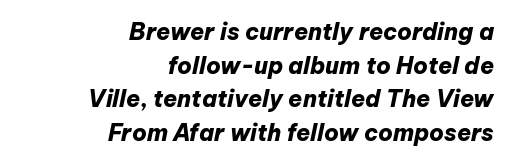
The space beneath each line is pristine and unruled. The rows are spaced the way most documents space them. Reading down the block, your eye finds every line finishing at a fixed right position. Is the type slanted? Yes — the strokes lean at a clear angle. Each glyph is drawn with heavy, bold strokes. How are the letters spaced? Ordinarily, with no added tracking.
